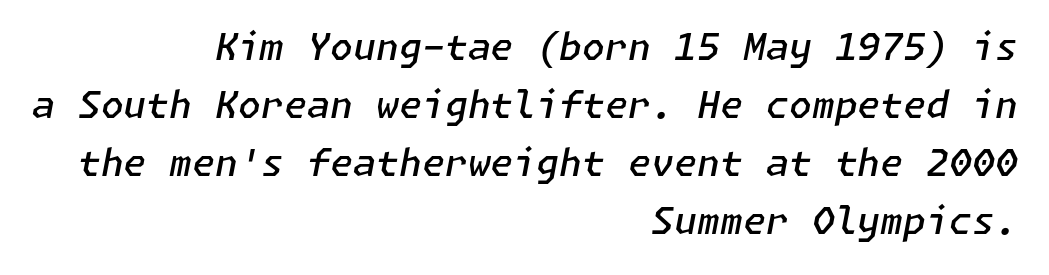
A bare baseline throughout the passage. The gaps between neighbouring characters are ordinary and unremarkable. A flush-right, rag-left setting is used for this passage. Notice the strokes are somewhat thickened but not fully heavy: this is a semibold. Horizontal bands of white between lines are of average thickness.
